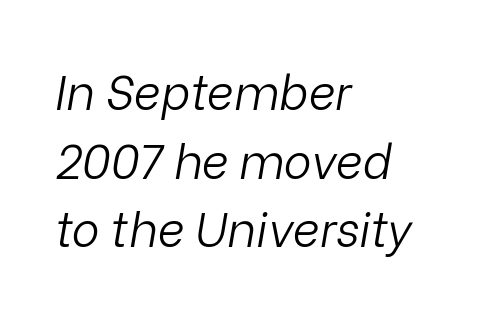
Q: Is the text bold? A: No.
Q: Is the text italic (slanted)? A: Yes, it leans right by about 9 degrees.
Q: Is the text underlined? A: No.
Q: How is the paragraph aligned? A: Left-aligned.
Q: Is the spacing between letters normal or unusually wide? A: Normal.
Q: Is the spacing between lines tight, normal or loose? A: Normal.
Q: Width (condensed, normal, or wide)? A: Normal.
Q: Stroke contrast? A: Low.
Q: x-height? A: Medium.
Q: Monospaced? A: No.
